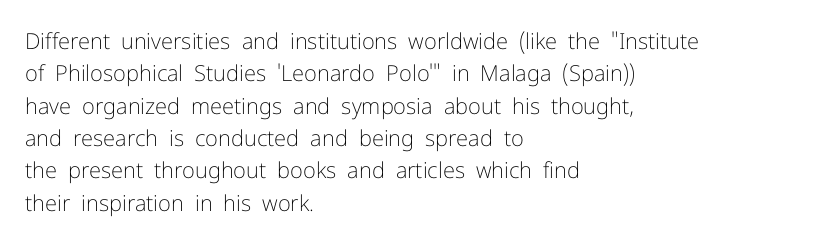
Q: Is the text bold? A: No.
Q: Is the text italic (slanted)? A: No, it is upright.
Q: Is the text underlined? A: No.
Q: How is the paragraph aligned? A: Left-aligned.
Q: Is the spacing between letters normal or unusually wide? A: Normal.
Q: Is the spacing between lines tight, normal or loose? A: Normal.
